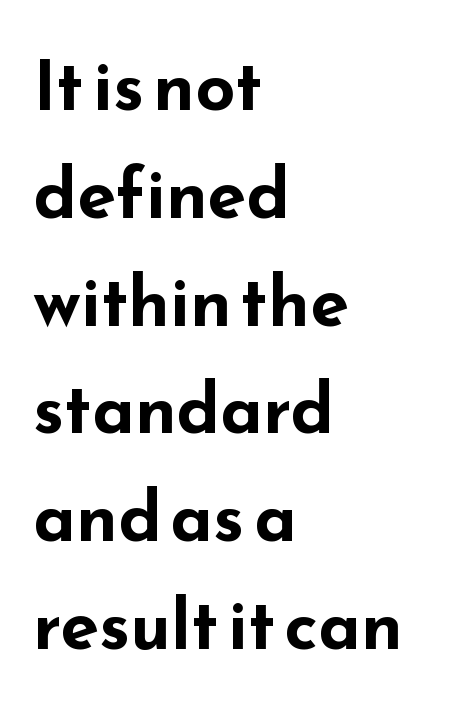
{"serif": "no", "italic": "no", "bold": "yes", "weight": "bold", "width": "wide", "stroke_contrast": "low", "x_height": "small", "monospaced": "no", "underline": "no", "align": "left", "line_spacing": "normal", "line_spacing_ratio": 1.54, "letter_spacing": "normal", "letter_spacing_em": 0.0, "glyph_px": 70}
